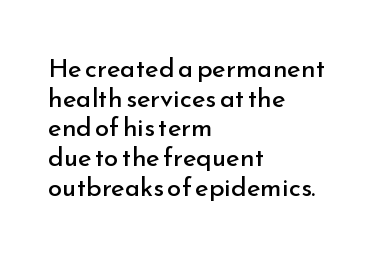
The strokes are not fattened; the text isn't bold. The area under the type is left untouched. Line spacing here is tight. These lines were composed using upright roman letters. Look at the tracking — it's just the regular setting, nothing added.
